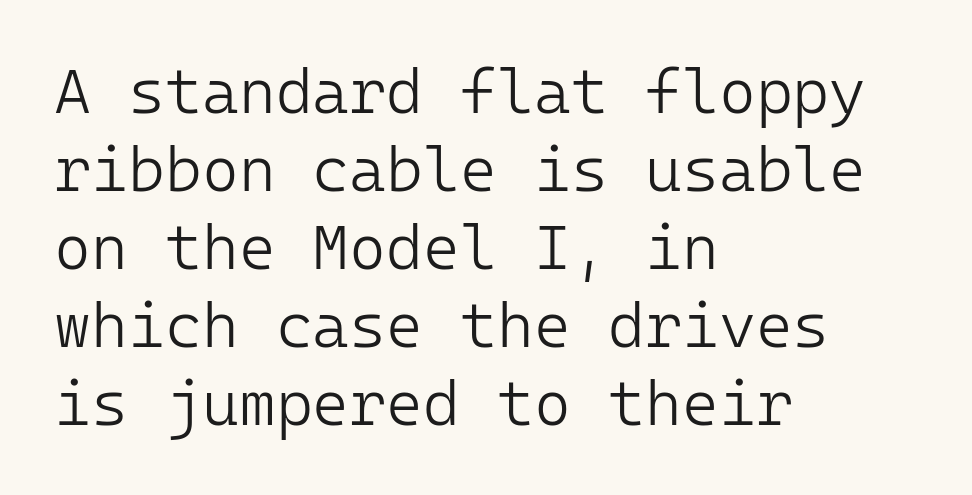
The image shows 63 px light sans-serif type, upright, monospaced; set left-aligned, line spacing 1.24x, normal letter spacing, not underlined; low stroke contrast and a medium x-height.
